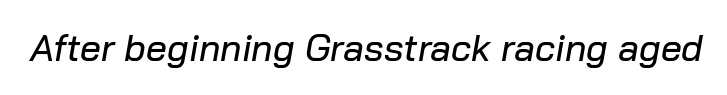
Q: Is the text italic (slanted)? A: Yes, it leans right by about 10 degrees.
Q: Is the text underlined? A: No.
Q: Is the spacing between letters normal or unusually wide? A: Normal.
Q: Width (condensed, normal, or wide)? A: Normal.
Q: Stroke contrast? A: Low.
Q: x-height? A: Medium.
Q: Monospaced? A: No.
